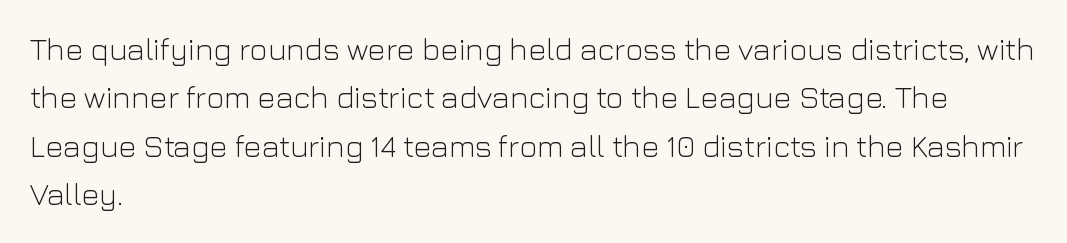
Does the lettering tilt? It doesn't — this is upright. Underlining? Definitely not there. There is no visible air inserted between adjacent glyphs. The lines sit at an ordinary, default distance from one another. Typeset ragged right — the left edge is the straight one. Do the characters align in a grid? No, the font is proportional.
